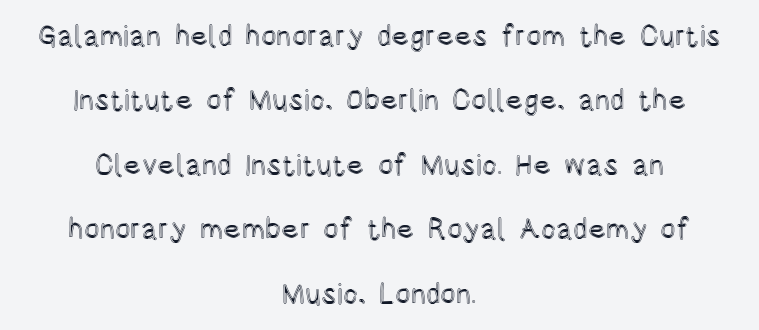
Q: Is the text italic (slanted)? A: No, it is upright.
Q: Is the text underlined? A: No.
Q: How is the paragraph aligned? A: Centered.
Q: Is the spacing between letters normal or unusually wide? A: Normal.
Q: Is the spacing between lines tight, normal or loose? A: Loose.
Q: Width (condensed, normal, or wide)? A: Condensed.
Q: x-height? A: Large.
Q: Monospaced? A: No.
